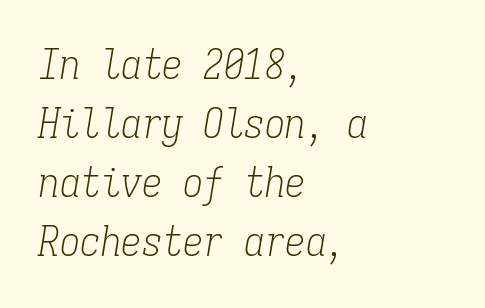
The image shows 41 px light, condensed serif type, italic (leaning right), monospaced; set left-aligned, normal line spacing (1.44x), normal letter spacing, not underlined; low stroke contrast and a medium x-height.
